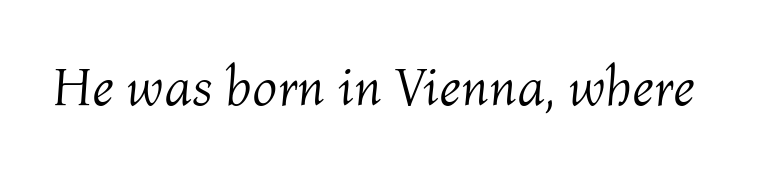
{"italic": "yes", "lean": "right", "slant_degrees": 4, "bold": "no", "weight": "light", "width": "normal", "stroke_contrast": "medium", "x_height": "medium", "monospaced": "no", "underline": "no", "letter_spacing": "normal", "letter_spacing_em": 0.0, "glyph_px": 55}
